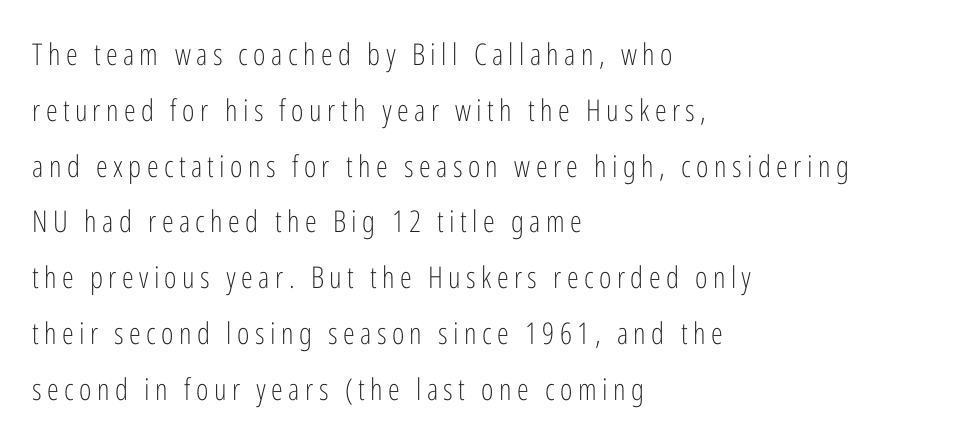
The image shows 30 px light, condensed sans-serif type, upright; set left-aligned, line spacing 1.86x, not underlined; low stroke contrast and a medium x-height.
